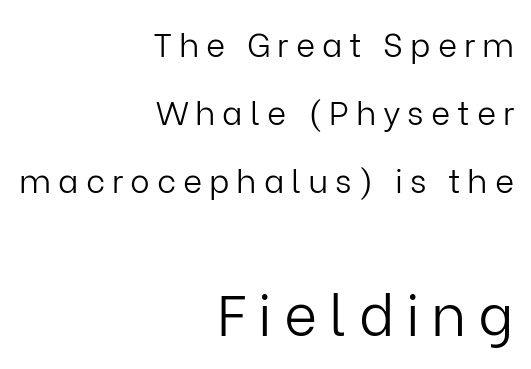
The image shows 57 px light sans-serif type, upright; set right-aligned, loose line spacing (2.06x), unusually wide letter spacing (+0.21 em), not underlined; the second (bottom) block is 1.73x larger; low stroke contrast and a medium x-height.
